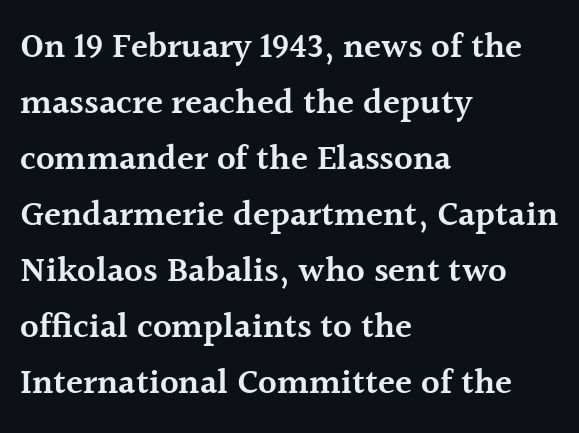
Honestly, there is no underline to notice here at all. How are the letters spaced? Ordinarily, with no added tracking. Serif or sans? Serif — the stroke terminals have little feet. Typesetter's note: demi weight, one step under bold.
